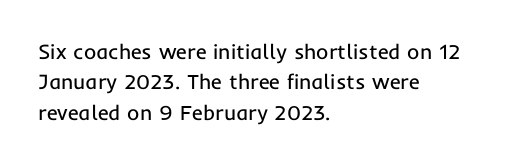
Letter spacing: default. Ink coverage per letter is moderate at most. The rag falls on the right side of this text block. Descenders are the only things crossing below the line. This block has exactly the height ordinary leading produces. This is the regular roman posture of the typeface.
